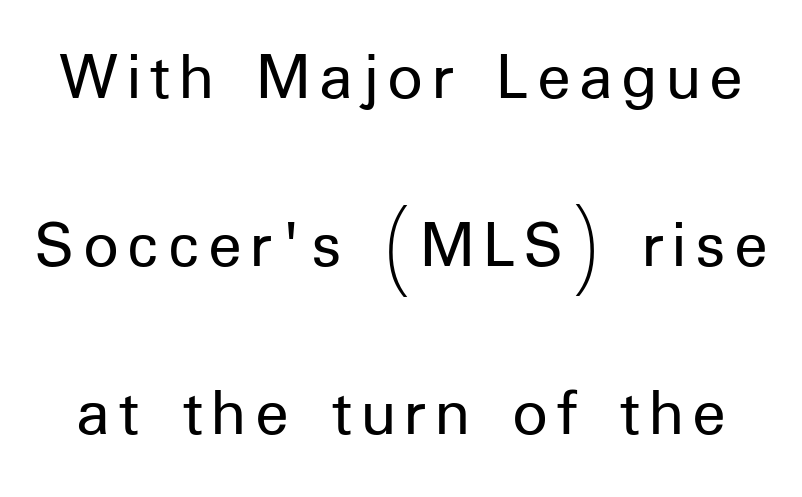
{"serif": "no", "italic": "no", "bold": "no", "weight": "regular", "width": "normal", "stroke_contrast": "low", "x_height": "medium", "monospaced": "no", "underline": "no", "line_spacing": "loose", "line_spacing_ratio": 2.4, "glyph_px": 70}
